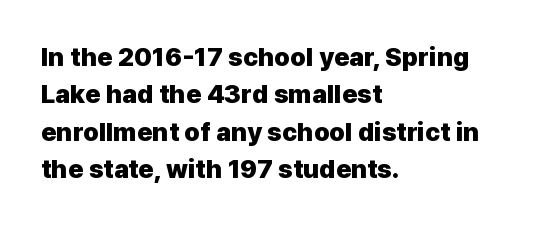
When letters stand straight like this, we call the style roman or upright. A clean baseline with only descenders dipping below it. Horizontally, the lines are justified to the leading edge only. Is there much room between lines? A standard amount, neither cramped nor airy.
